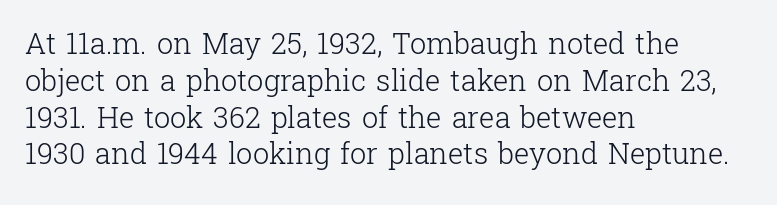
Unlike a clean sans, this face finishes its strokes with serifs. If you drew a line through each stem, it would be perfectly vertical. A typesetter would call this proportional, since set widths differ per character. Students, note that the glyphs here touch the page at normal intervals. Underline: absent.
